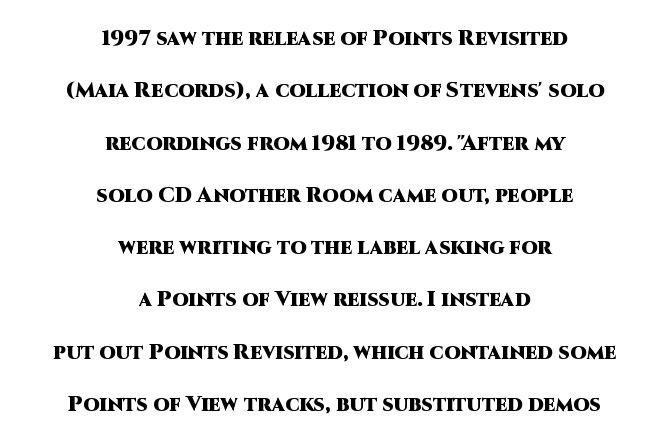
Q: Is the text bold? A: Yes.
Q: Is the text italic (slanted)? A: No, it is upright.
Q: Is the text underlined? A: No.
Q: How is the paragraph aligned? A: Centered.
Q: Is the spacing between letters normal or unusually wide? A: Normal.
Q: Is the spacing between lines tight, normal or loose? A: Loose.
